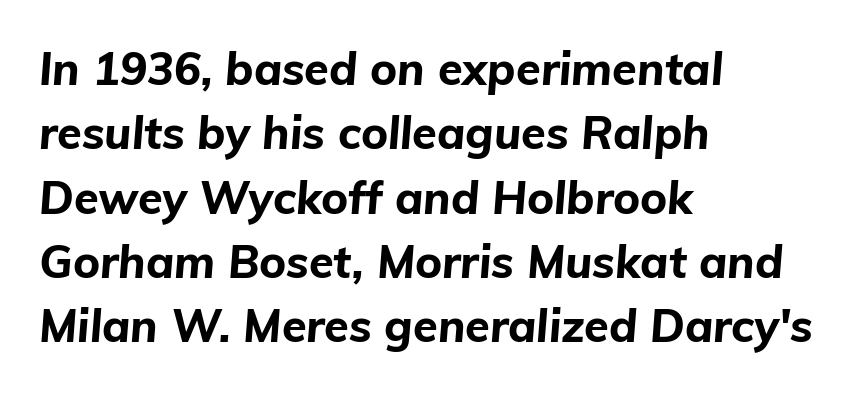
Q: Is the text bold? A: Yes.
Q: Is the text italic (slanted)? A: Yes, it leans right by about 5 degrees.
Q: Is the text underlined? A: No.
Q: How is the paragraph aligned? A: Left-aligned.
Q: Is the spacing between letters normal or unusually wide? A: Normal.
Q: Is the spacing between lines tight, normal or loose? A: Normal.
Q: Width (condensed, normal, or wide)? A: Normal.
Q: Stroke contrast? A: Low.
Q: x-height? A: Medium.
Q: Monospaced? A: No.
